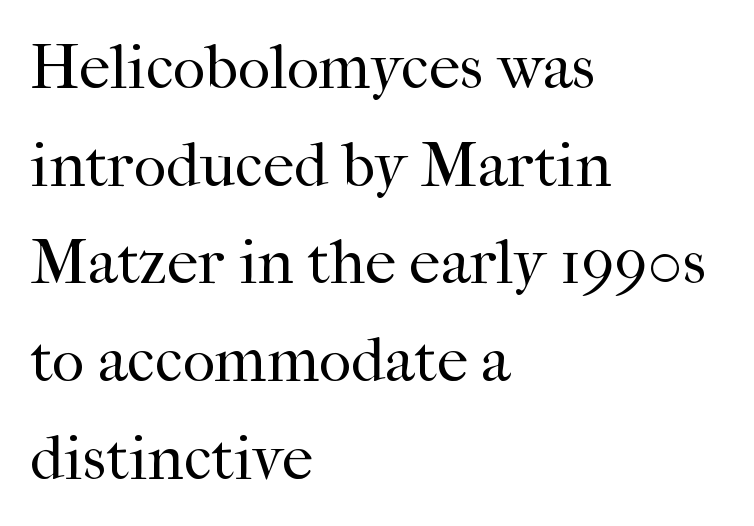
Q: Is the text bold? A: No.
Q: Is the text italic (slanted)? A: No, it is upright.
Q: Is the typeface a serif or a sans-serif typeface? A: Serif.
Q: Is the text underlined? A: No.
Q: How is the paragraph aligned? A: Left-aligned.
Q: Is the spacing between letters normal or unusually wide? A: Normal.
Q: Is the spacing between lines tight, normal or loose? A: Normal.
Q: Width (condensed, normal, or wide)? A: Normal.
Q: Stroke contrast? A: High.
Q: x-height? A: Medium.
Q: Monospaced? A: No.
